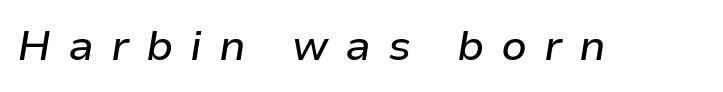
The image shows 42 px text type, italic (leaning right); set unusually wide letter spacing (+0.4 em), not underlined; low stroke contrast and a medium x-height.
